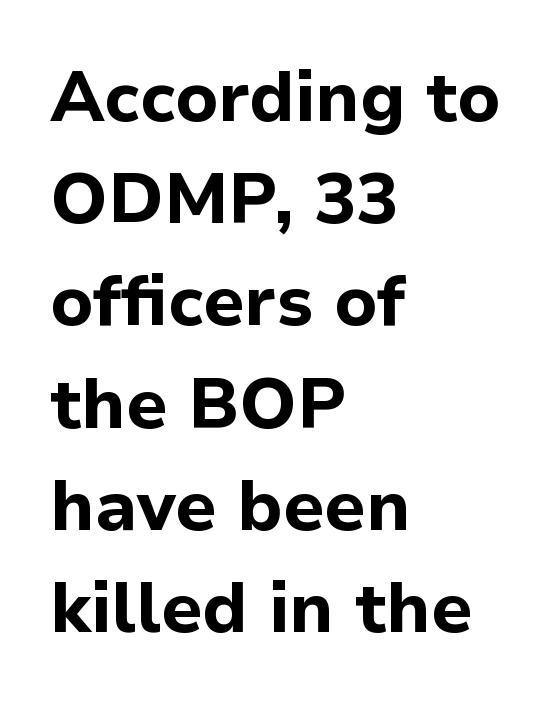
The image shows 70 px bold sans-serif type, upright; set left-aligned, normal line spacing (1.46x), normal letter spacing, not underlined; low stroke contrast and a medium x-height.
